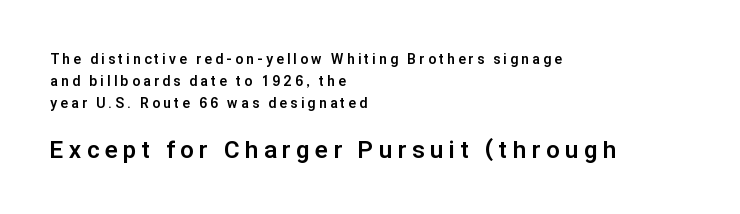
Look at the glyph heights: the lower group is clearly the bigger setting. This sample uses an upright cut, with every glyph sitting square on the baseline. This rendering widens character spacing well past its baseline value. The leading is moderate, giving the passage an even texture.
